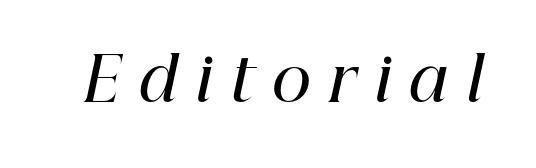
Students, this is semibold: more ink than regular, less than bold. The letterforms stand isolated, each surrounded by extra space. Character widths vary here, with narrow letters taking less room than wide ones. Unmarked baselines from the first word to the last. The designer went with a serif here, giving each stem small feet. The letters are slanted; this is an italic face.
